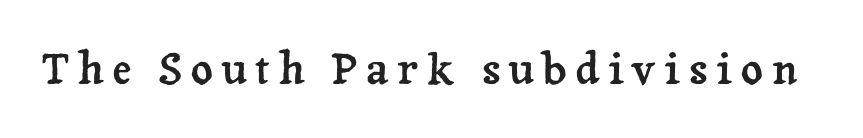
{"serif": "yes", "italic": "no", "width": "normal", "stroke_contrast": "low", "x_height": "medium", "monospaced": "no", "underline": "no", "letter_spacing": "wide", "letter_spacing_em": 0.2, "glyph_px": 43}
